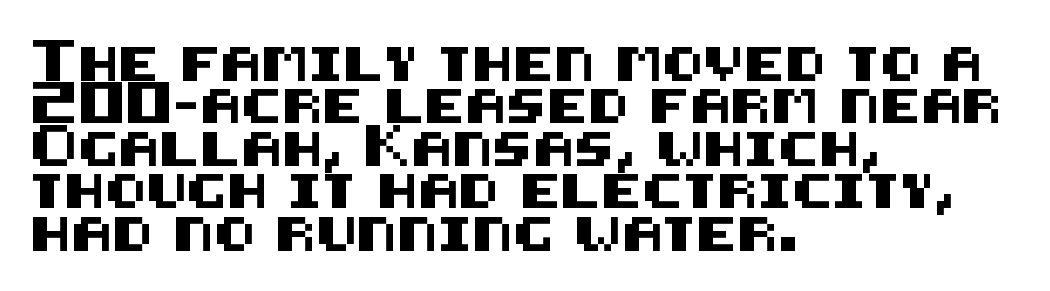
{"serif": "no", "italic": "no", "width": "normal", "stroke_contrast": "medium", "x_height": "large", "underline": "no", "align": "left", "line_spacing": "normal", "line_spacing_ratio": 1.25, "letter_spacing": "normal", "letter_spacing_em": 0.0, "glyph_px": 34}
